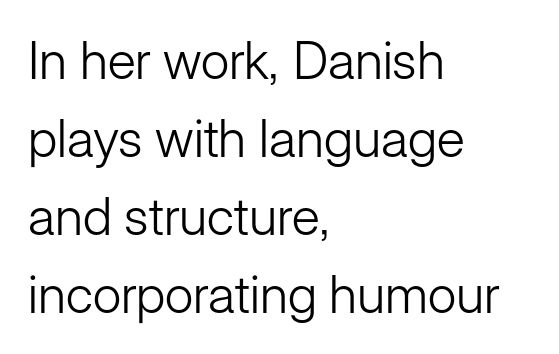
These glyphs show unthickened strokes, regular width or finer. This sample uses an upright cut, with every glyph sitting square on the baseline. Here the glyphs are tracked normally, forming tight word shapes. Do the characters align in a grid? No, the font is proportional. No feet cap the strokes, marking this as sans-serif type.
